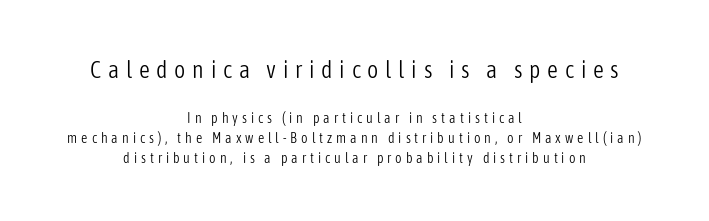
The image shows 24 px text type, upright; set centered, normal line spacing (1.43x), unusually wide letter spacing (+0.28 em), not underlined; the first (top) block is 1.71x larger.
